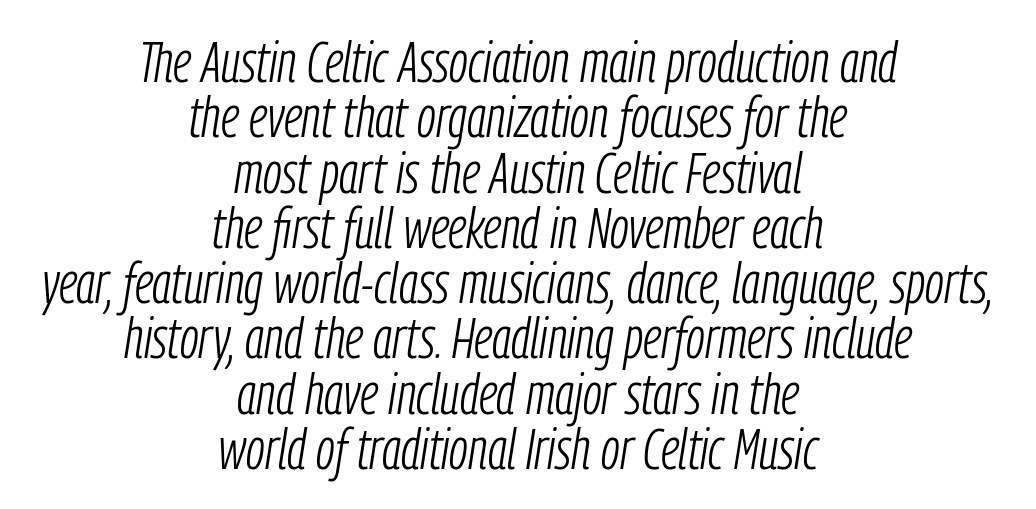
The image shows 57 px light, condensed type, italic (leaning right); set centered, tight line spacing (0.97x), normal letter spacing, not underlined; low stroke contrast and a medium x-height.
